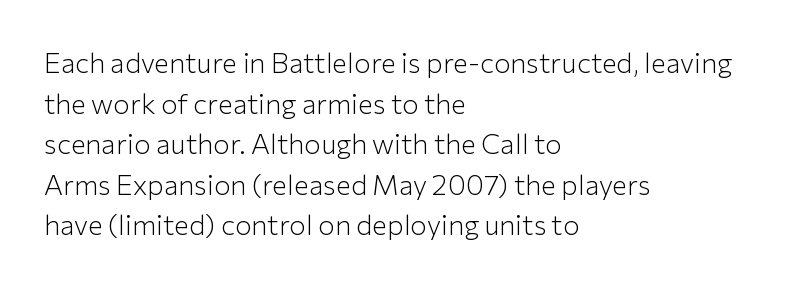
Bare-footed words on every line. You could not count columns in this text — the font is proportionally spaced. Which margin do the lines hug? The left one — the right edge is uneven. Ink coverage per letter is moderate at most.
